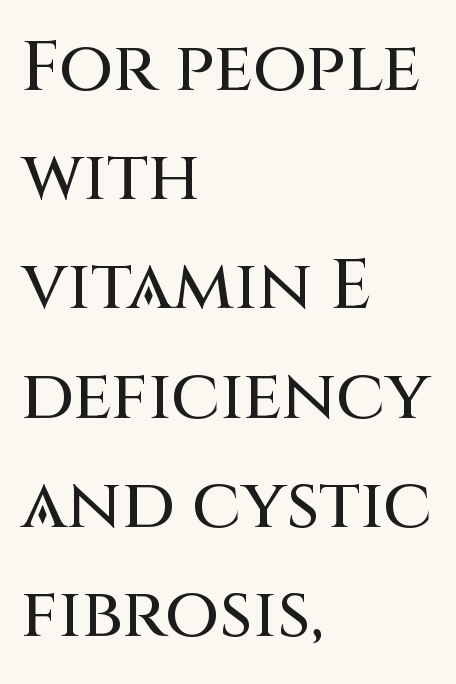
Baseline-to-baseline distance is the conventional proportion of letter height. No word sits above an underline. The font's upright variant was chosen for this text. Spacing verdict: proportional, widths tailored to each character. This sample is left-justified, so line endings fall wherever the words run out.
